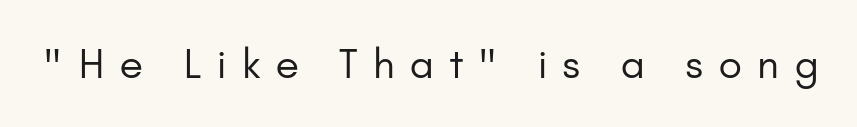
Serifs: no, the terminals of the letterforms are clean. Varying glyph widths throughout — classic text-font behaviour. The letterforms stand isolated, each surrounded by extra space. Italic? Not at all — the glyphs are vertical. Any mark beneath the type? The region is blank. Vertical stems look standard width or narrower in stroke.
